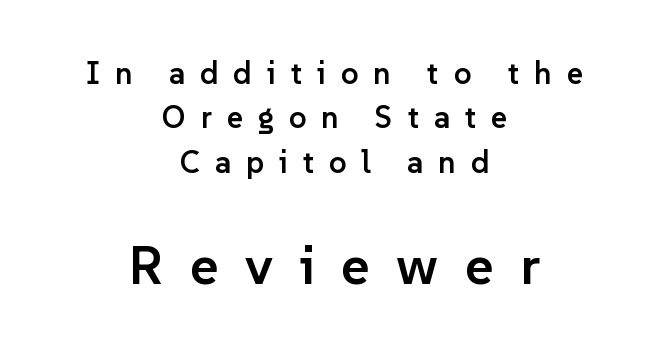
This sample is center-justified, so both line endings float freely. Glyph-to-glyph distance is far greater than everyday printed text. Typographic density is moderately raised because the face is semibold. The block of text has a typical density, with ordinary space between rows. Size hierarchy here favors the trailing block over the leading one. The rendering shows plain stroke endings on the letterforms — a sans-serif design.
